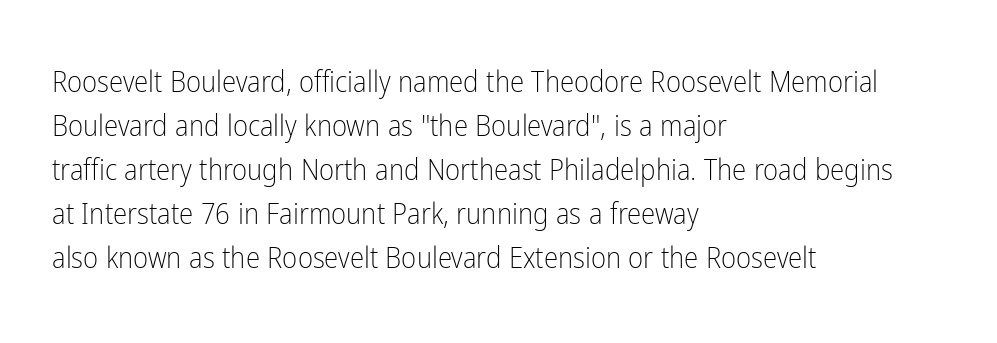
{"serif": "no", "italic": "no", "bold": "no", "weight": "light", "width": "condensed", "stroke_contrast": "low", "x_height": "medium", "monospaced": "no", "underline": "no", "align": "left", "line_spacing": "normal", "line_spacing_ratio": 1.52, "letter_spacing": "normal", "letter_spacing_em": 0.0, "glyph_px": 29}
